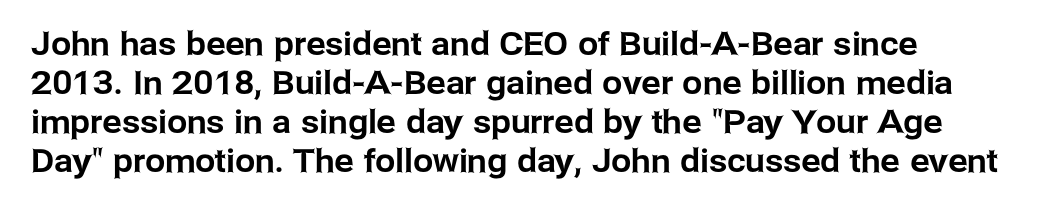
{"serif": "no", "italic": "no", "width": "normal", "stroke_contrast": "low", "x_height": "medium", "monospaced": "no", "underline": "no", "align": "left", "line_spacing_ratio": 1.22, "letter_spacing": "normal", "letter_spacing_em": 0.0, "glyph_px": 32}
